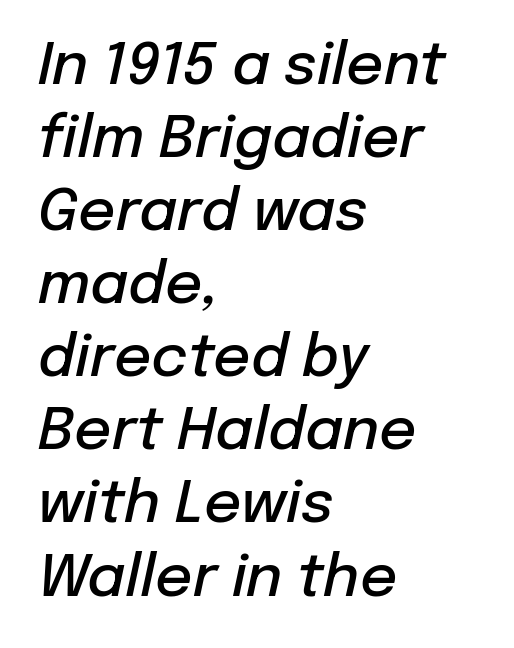
Q: Is the text bold? A: Semi-bold.
Q: Is the text italic (slanted)? A: Yes, it leans right by about 12 degrees.
Q: Is the text underlined? A: No.
Q: How is the paragraph aligned? A: Left-aligned.
Q: Is the spacing between letters normal or unusually wide? A: Normal.
Q: Is the spacing between lines tight, normal or loose? A: Normal.
Q: Width (condensed, normal, or wide)? A: Normal.
Q: Stroke contrast? A: Low.
Q: x-height? A: Medium.
Q: Monospaced? A: No.
